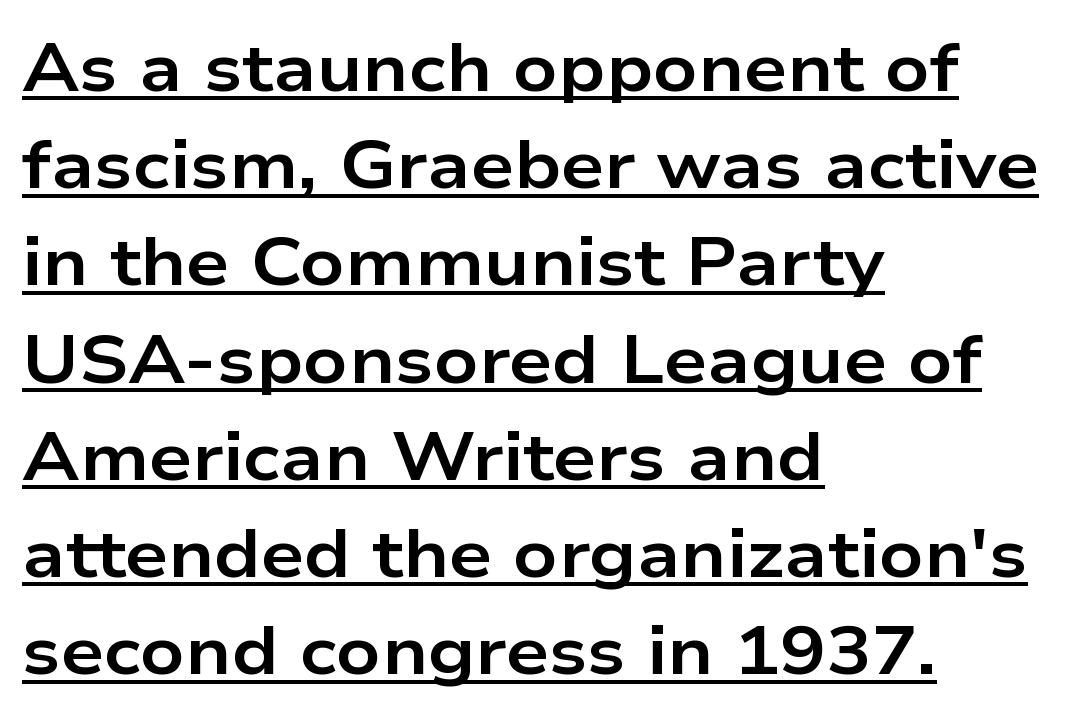
The image shows 68 px bold, wide sans-serif type, upright; set left-aligned, normal line spacing (1.43x), normal letter spacing, underlined; low stroke contrast and a medium x-height.
